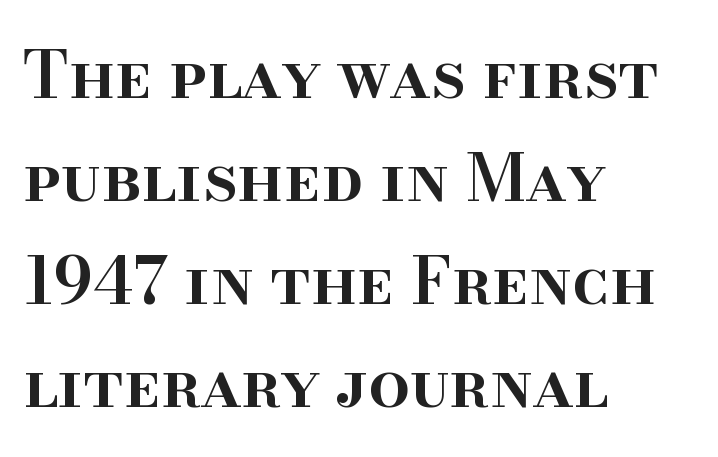
Q: Is the text bold? A: Semi-bold.
Q: Is the text italic (slanted)? A: No, it is upright.
Q: Is the typeface a serif or a sans-serif typeface? A: Serif.
Q: Is the text underlined? A: No.
Q: How is the paragraph aligned? A: Left-aligned.
Q: Is the spacing between letters normal or unusually wide? A: Normal.
Q: Is the spacing between lines tight, normal or loose? A: Normal.
Q: Width (condensed, normal, or wide)? A: Normal.
Q: Stroke contrast? A: High.
Q: x-height? A: Small.
Q: Monospaced? A: No.
